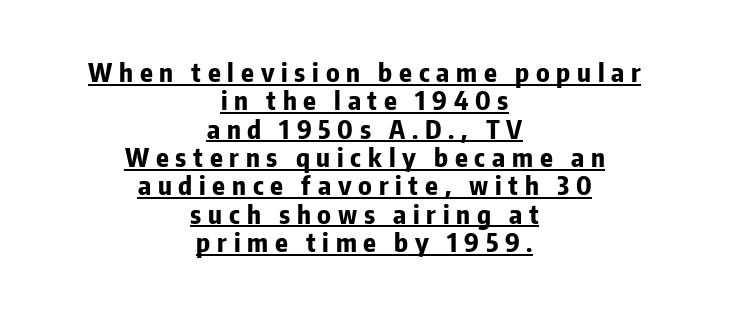
The image shows 26 px bold type, upright; set centered, tight line spacing (1.09x), unusually wide letter spacing (+0.26 em), underlined.
